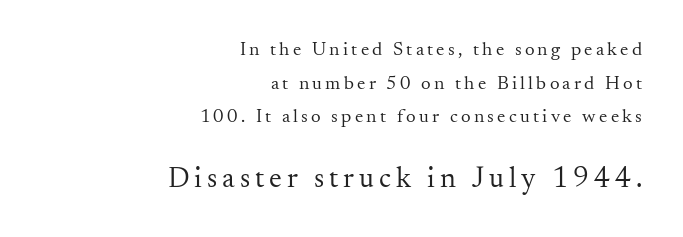
Q: Is the text bold? A: No.
Q: Is the text italic (slanted)? A: No, it is upright.
Q: Is the typeface a serif or a sans-serif typeface? A: Serif.
Q: Is the text underlined? A: No.
Q: How is the paragraph aligned? A: Right-aligned.
Q: Which block of text is set in a larger size, the first (top) or the second (bottom)? A: The second (bottom) one.
Q: Width (condensed, normal, or wide)? A: Normal.
Q: Stroke contrast? A: Medium.
Q: x-height? A: Small.
Q: Monospaced? A: No.
